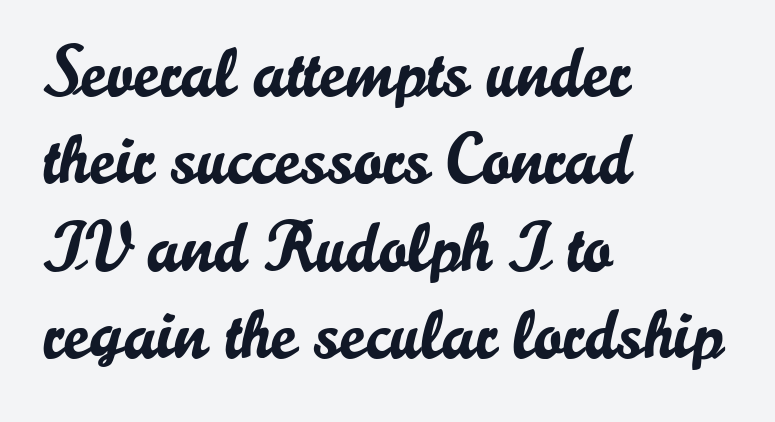
The image shows 70 px sans-serif type; set left-aligned, normal line spacing (1.25x), normal letter spacing, not underlined; low stroke contrast and a small x-height.
